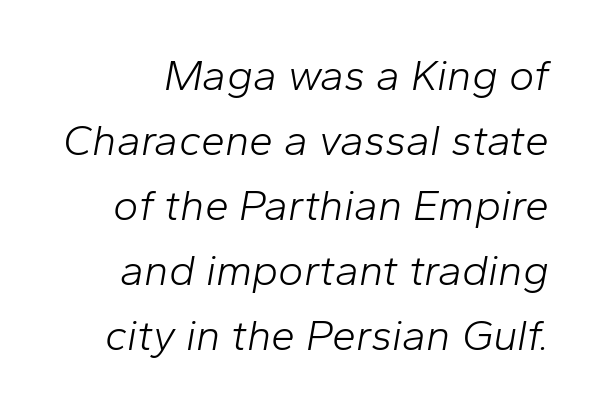
The image shows 43 px light type, italic (leaning right); set normal line spacing (1.51x), normal letter spacing, not underlined; low stroke contrast and a medium x-height.
